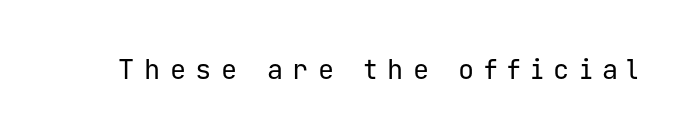
The image shows 27 px text type, upright; set unusually wide letter spacing (+0.35 em), not underlined.
